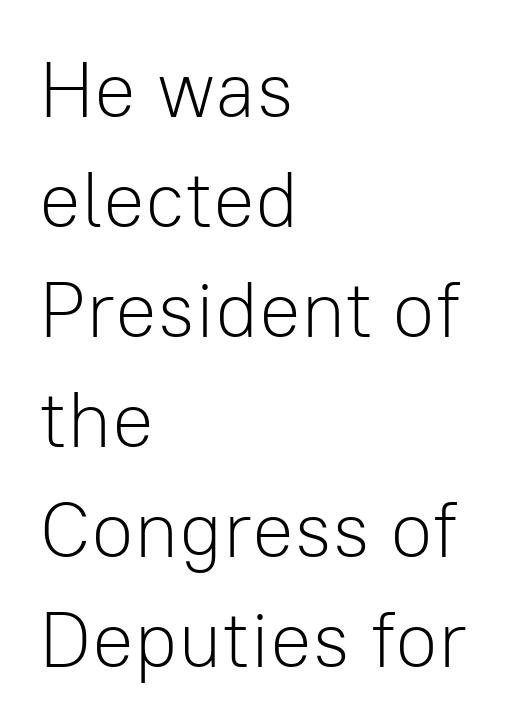
Q: Is the text bold? A: No.
Q: Is the text italic (slanted)? A: No, it is upright.
Q: Is the typeface a serif or a sans-serif typeface? A: Sans-serif.
Q: Is the text underlined? A: No.
Q: How is the paragraph aligned? A: Left-aligned.
Q: Is the spacing between letters normal or unusually wide? A: Normal.
Q: Is the spacing between lines tight, normal or loose? A: Normal.
Q: Width (condensed, normal, or wide)? A: Normal.
Q: Stroke contrast? A: Low.
Q: x-height? A: Medium.
Q: Monospaced? A: No.
